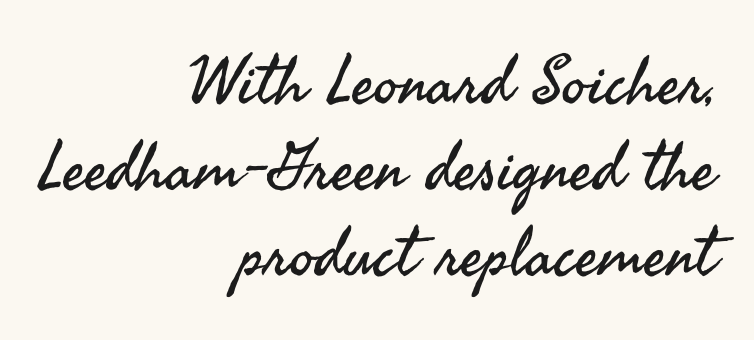
Q: Is the text bold? A: No.
Q: Is the text italic (slanted)? A: Yes.
Q: Is the typeface a serif or a sans-serif typeface? A: Sans-serif.
Q: Is the text underlined? A: No.
Q: How is the paragraph aligned? A: Right-aligned.
Q: Is the spacing between letters normal or unusually wide? A: Normal.
Q: Is the spacing between lines tight, normal or loose? A: Normal.
Q: Width (condensed, normal, or wide)? A: Normal.
Q: Stroke contrast? A: Medium.
Q: x-height? A: Small.
Q: Monospaced? A: No.
